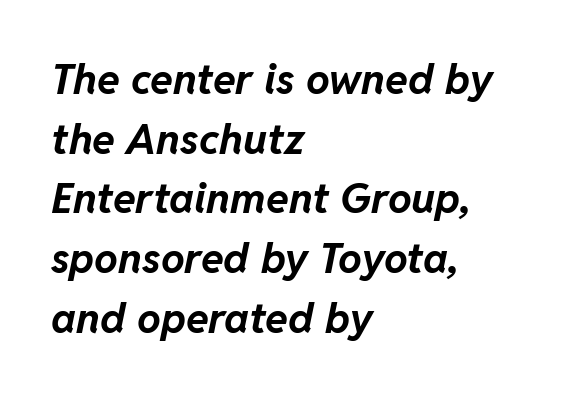
Q: Is the text bold? A: Yes.
Q: Is the text italic (slanted)? A: Yes, it leans right by about 11 degrees.
Q: Is the text underlined? A: No.
Q: How is the paragraph aligned? A: Left-aligned.
Q: Is the spacing between letters normal or unusually wide? A: Normal.
Q: Is the spacing between lines tight, normal or loose? A: Normal.
Q: Width (condensed, normal, or wide)? A: Normal.
Q: Stroke contrast? A: Low.
Q: x-height? A: Medium.
Q: Monospaced? A: No.
